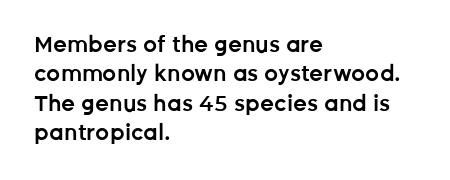
{"italic": "no", "bold": "semi", "underline": "no", "align": "left", "line_spacing": "normal", "line_spacing_ratio": 1.34, "letter_spacing": "normal", "letter_spacing_em": 0.0, "glyph_px": 22}
